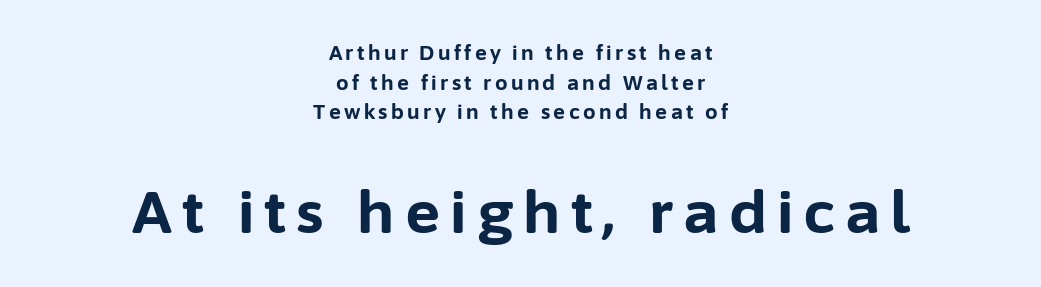
Q: Is the text bold? A: Yes.
Q: Is the text italic (slanted)? A: No, it is upright.
Q: Is the typeface a serif or a sans-serif typeface? A: Sans-serif.
Q: Is the text underlined? A: No.
Q: How is the paragraph aligned? A: Centered.
Q: Is the spacing between lines tight, normal or loose? A: Normal.
Q: Which block of text is set in a larger size, the first (top) or the second (bottom)? A: The second (bottom) one.
Q: Width (condensed, normal, or wide)? A: Normal.
Q: Stroke contrast? A: Low.
Q: x-height? A: Medium.
Q: Monospaced? A: No.
